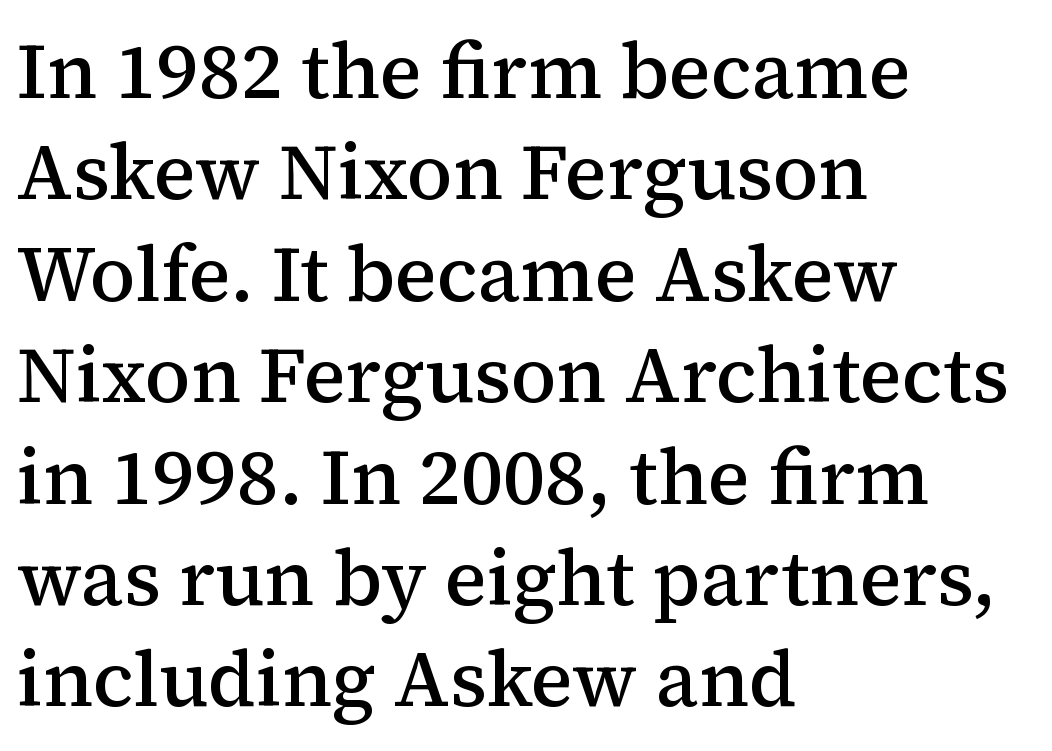
The image shows 78 px semibold serif type, upright; set left-aligned, normal line spacing (1.3x), normal letter spacing, not underlined; medium stroke contrast and a medium x-height.
